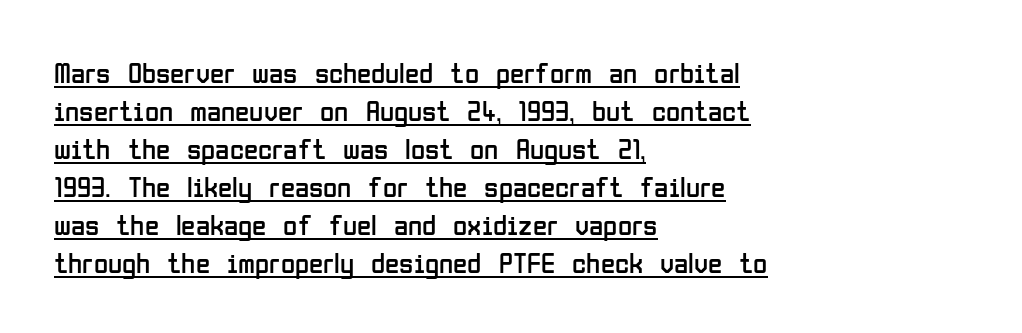
{"serif": "no", "italic": "no", "bold": "no", "weight": "regular", "width": "condensed", "stroke_contrast": "low", "x_height": "medium", "monospaced": "no", "underline": "yes", "align": "left", "line_spacing": "normal", "line_spacing_ratio": 1.31, "letter_spacing": "normal", "letter_spacing_em": 0.0, "glyph_px": 29}
